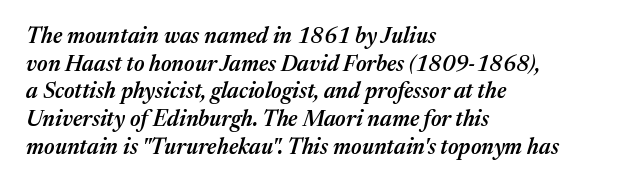
{"italic": "yes", "lean": "right", "slant_degrees": 17, "bold": "semi", "underline": "no", "align": "left", "line_spacing": "normal", "line_spacing_ratio": 1.26, "letter_spacing": "normal", "letter_spacing_em": 0.0, "glyph_px": 22}
